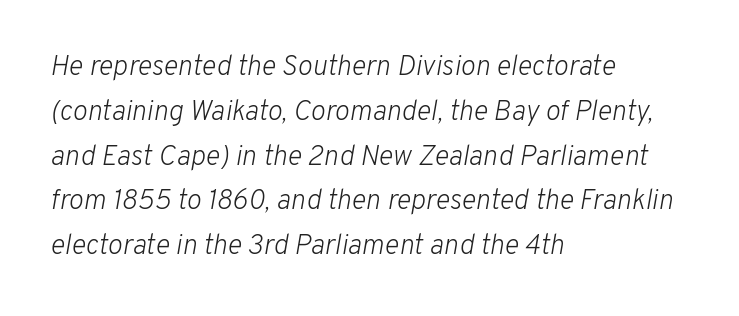
Q: Is the text bold? A: No.
Q: Is the text italic (slanted)? A: Yes, it leans right by about 10 degrees.
Q: Is the text underlined? A: No.
Q: How is the paragraph aligned? A: Left-aligned.
Q: Is the spacing between letters normal or unusually wide? A: Normal.
Q: Is the spacing between lines tight, normal or loose? A: Normal.
Q: Width (condensed, normal, or wide)? A: Normal.
Q: Stroke contrast? A: Low.
Q: x-height? A: Medium.
Q: Monospaced? A: No.
